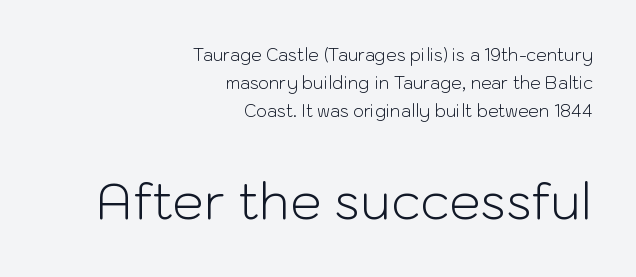
{"serif": "no", "italic": "no", "bold": "no", "weight": "light", "width": "normal", "stroke_contrast": "low", "x_height": "medium", "monospaced": "no", "underline": "no", "align": "right", "line_spacing": "normal", "line_spacing_ratio": 1.65, "letter_spacing": "normal", "letter_spacing_em": 0.0, "larger_block": "second", "size_ratio": 2.94, "glyph_px": 50}
